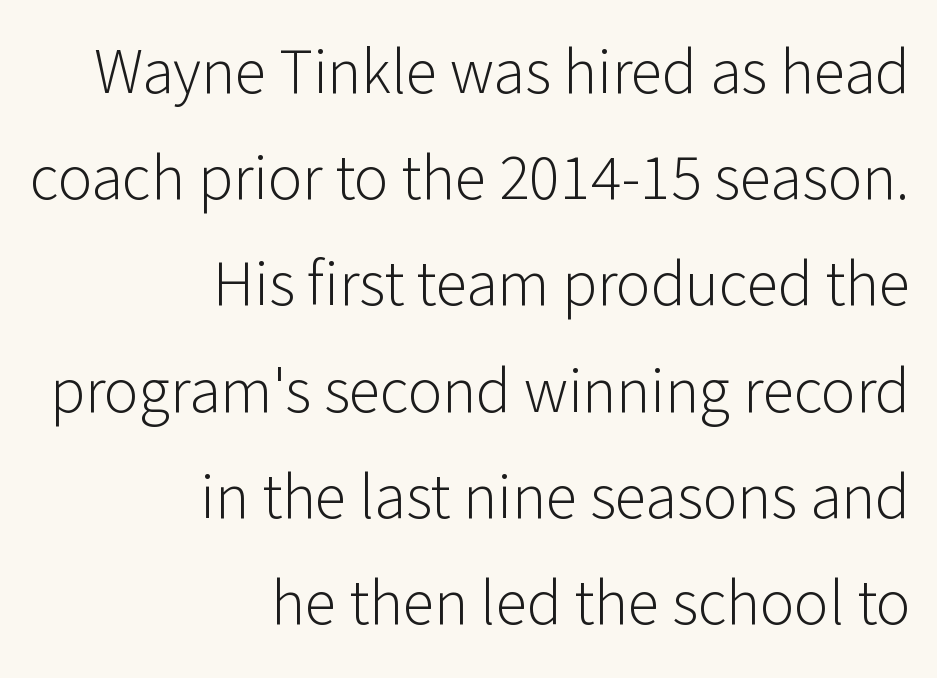
Q: Is the text bold? A: No.
Q: Is the text italic (slanted)? A: No, it is upright.
Q: Is the typeface a serif or a sans-serif typeface? A: Sans-serif.
Q: Is the text underlined? A: No.
Q: How is the paragraph aligned? A: Right-aligned.
Q: Is the spacing between letters normal or unusually wide? A: Normal.
Q: Is the spacing between lines tight, normal or loose? A: Normal.
Q: Width (condensed, normal, or wide)? A: Normal.
Q: Stroke contrast? A: Low.
Q: x-height? A: Medium.
Q: Monospaced? A: No.
